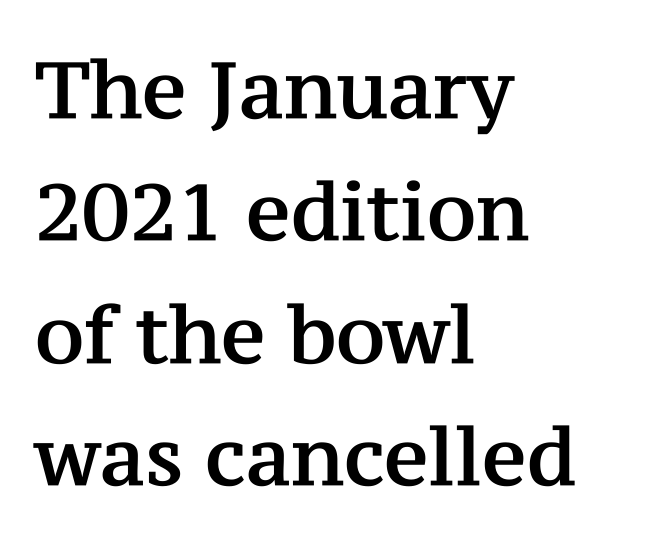
The image shows 79 px serif type, upright; set left-aligned, normal line spacing (1.55x), normal letter spacing, not underlined; medium stroke contrast and a medium x-height.
